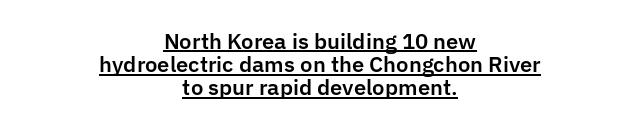
The image shows 21 px text type, upright; set centered, tight line spacing (1.1x), normal letter spacing, underlined.
